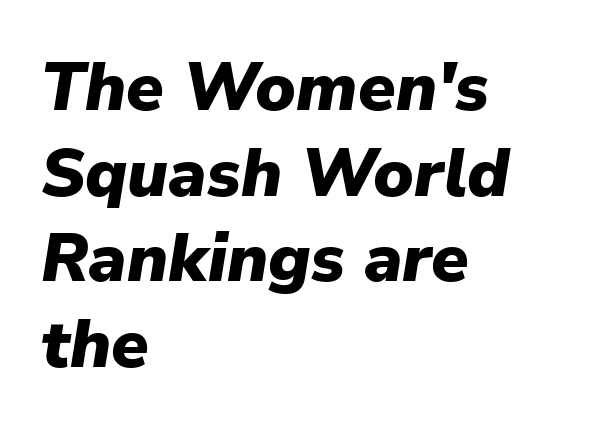
Q: Is the text bold? A: Yes.
Q: Is the text italic (slanted)? A: Yes, it leans right by about 9 degrees.
Q: Is the text underlined? A: No.
Q: How is the paragraph aligned? A: Left-aligned.
Q: Is the spacing between letters normal or unusually wide? A: Normal.
Q: Is the spacing between lines tight, normal or loose? A: Normal.
Q: Width (condensed, normal, or wide)? A: Normal.
Q: Stroke contrast? A: Low.
Q: x-height? A: Medium.
Q: Monospaced? A: No.
